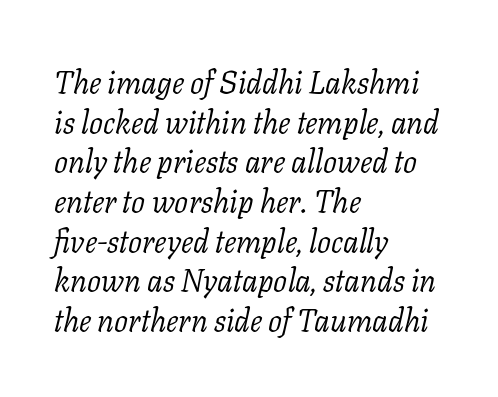
Decoration check: the copy has no underline. Compared with typical paragraphs, the rows here are spaced about the same. Compared with a centered layout, this one pins lines to the left instead. Summary of weight: not heavy and not bold. A typesetter would call this proportional, since set widths differ per character.
